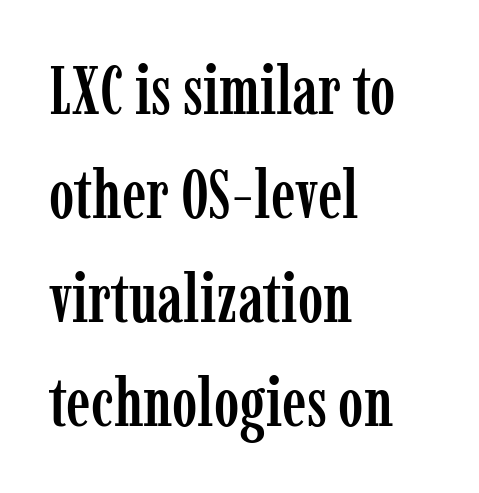
{"serif": "yes", "italic": "no", "width": "condensed", "stroke_contrast": "low", "x_height": "medium", "monospaced": "no", "underline": "no", "align": "left", "line_spacing": "normal", "line_spacing_ratio": 1.53, "letter_spacing": "normal", "letter_spacing_em": 0.0, "glyph_px": 68}
